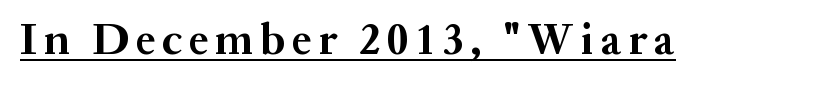
Q: Is the text bold? A: Yes.
Q: Is the text italic (slanted)? A: No, it is upright.
Q: Is the typeface a serif or a sans-serif typeface? A: Serif.
Q: Is the text underlined? A: Yes.
Q: Width (condensed, normal, or wide)? A: Normal.
Q: Stroke contrast? A: Medium.
Q: x-height? A: Medium.
Q: Monospaced? A: No.
